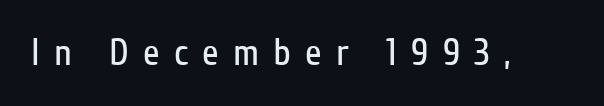
The gaps between neighbouring characters are conspicuously large. If you drew a line through each stem, it would be perfectly vertical. Each letter's strokes conclude bluntly, with no projecting serifs. Looks like regular typesetting: each glyph gets only the width it needs.
